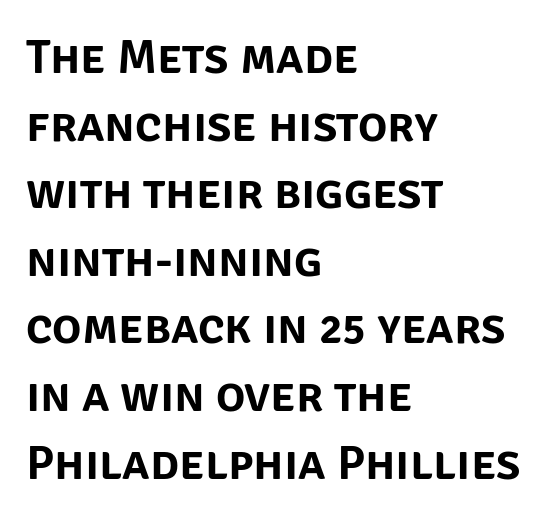
The image shows 49 px sans-serif type, upright; set left-aligned, normal line spacing (1.38x), normal letter spacing, not underlined; low stroke contrast and a large x-height.
